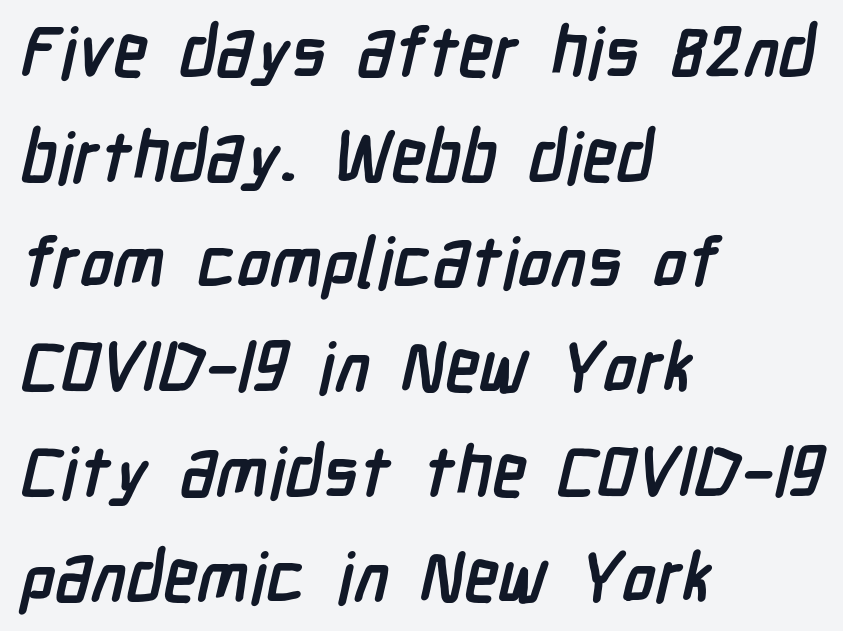
Q: Is the text bold? A: Yes.
Q: Is the typeface a serif or a sans-serif typeface? A: Sans-serif.
Q: Is the text underlined? A: No.
Q: How is the paragraph aligned? A: Left-aligned.
Q: Is the spacing between letters normal or unusually wide? A: Normal.
Q: Is the spacing between lines tight, normal or loose? A: Normal.
Q: Width (condensed, normal, or wide)? A: Condensed.
Q: Stroke contrast? A: Low.
Q: x-height? A: Medium.
Q: Monospaced? A: No.
